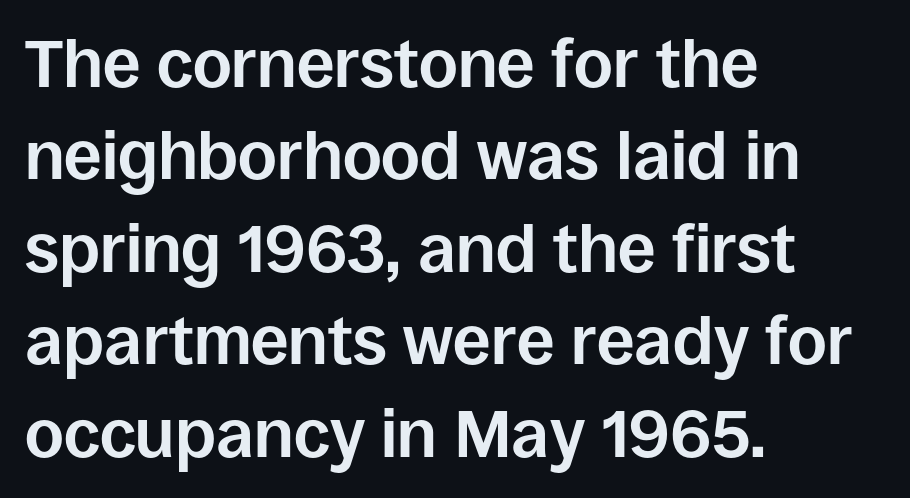
The image shows 67 px bold sans-serif type, upright; set left-aligned, normal line spacing (1.38x), normal letter spacing, not underlined; low stroke contrast and a large x-height.
